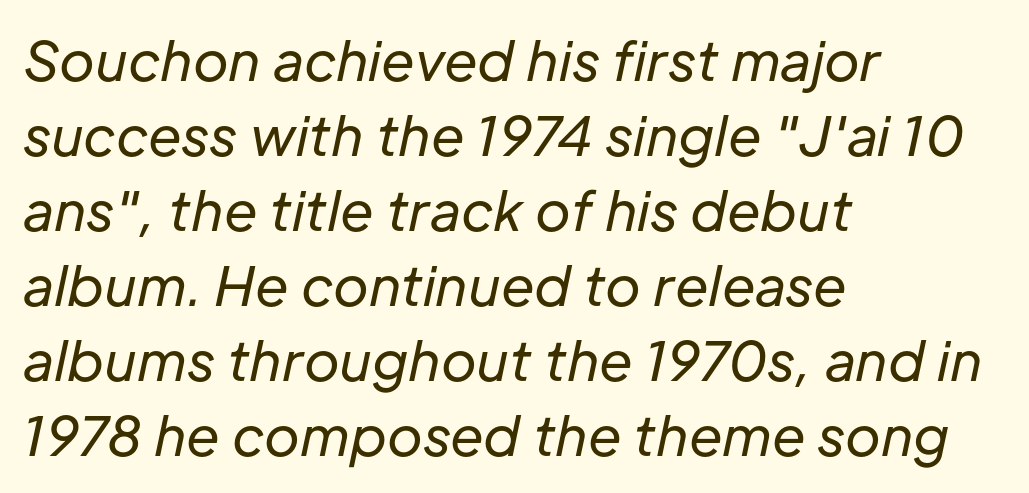
{"italic": "yes", "lean": "right", "slant_degrees": 12, "bold": "no", "weight": "regular", "width": "normal", "stroke_contrast": "low", "x_height": "medium", "monospaced": "no", "underline": "no", "align": "left", "line_spacing": "normal", "line_spacing_ratio": 1.39, "letter_spacing": "normal", "letter_spacing_em": 0.0, "glyph_px": 54}
